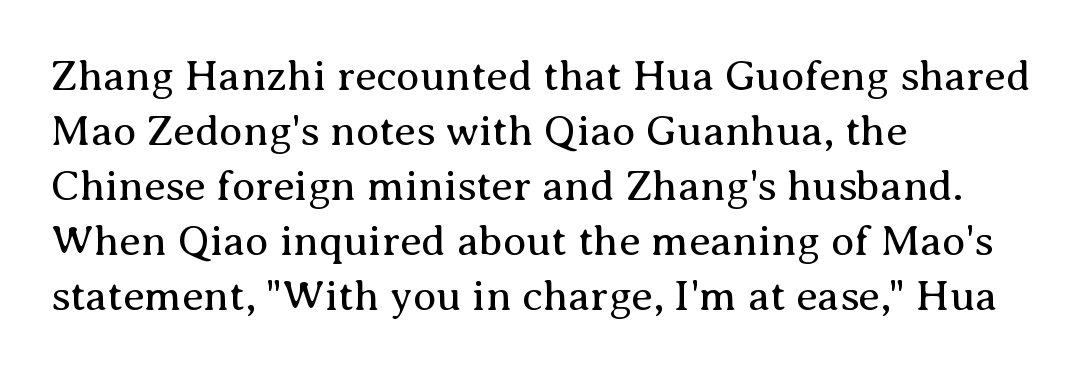
No italicization has been applied; the sample stays upright. Think of a printed novel: that variable character pitch is what you see here. Caption: standard tracking, unaltered. The face looks like a standard text weight, possibly lighter. Notice how the passage keeps a crisp vertical edge on the left only. The gap between lines stays unmarked.
